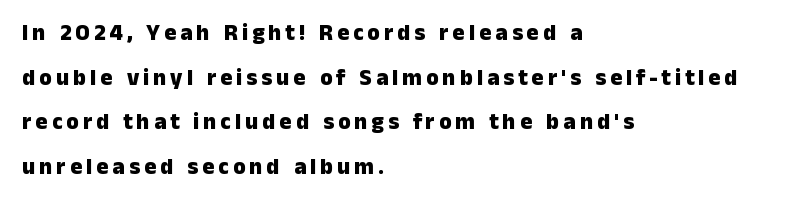
The lettering stays uniformly vertical, giving the passage a roman look. Stroke thickness is high; the sample reads as a true bold. Underline: absent. Airy leading.
